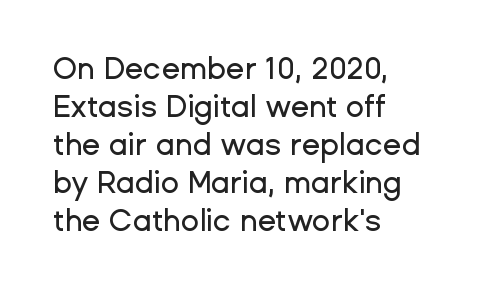
Is the letter spacing exaggerated? No — it looks like the ordinary default. The text block is weighted toward the left margin, trailing off unevenly rightward. Check where the strokes stop: nothing finishes them off — pure sans. If you drew a line through each stem, it would be perfectly vertical. Here the designer chose a conventional face with non-uniform glyph widths. Descenders are the only things crossing below the line.
